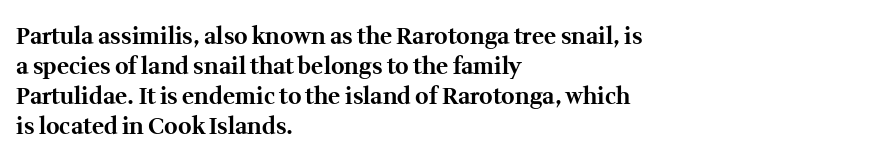
The image shows 23 px bold type, upright; set left-aligned, normal line spacing (1.3x), normal letter spacing, not underlined.
